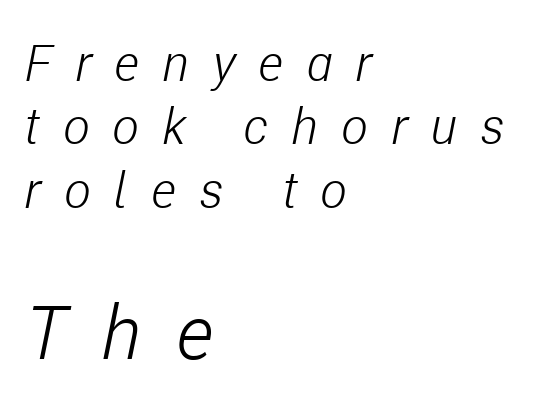
The specimen omits any rule beneath the text block's lines. The face used here is proportionally spaced, like ordinary book or web type. What's the leading like? Ordinary, nothing unusual. One-word summary of the alignment: left.
